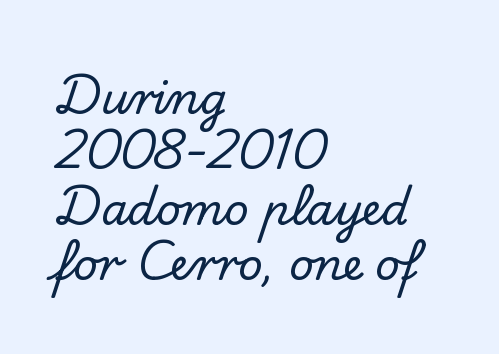
Baseline-to-baseline distance is the conventional proportion of letter height. Character widths vary here, with narrow letters taking less room than wide ones. These lines stack with their left ends in a neat column.
